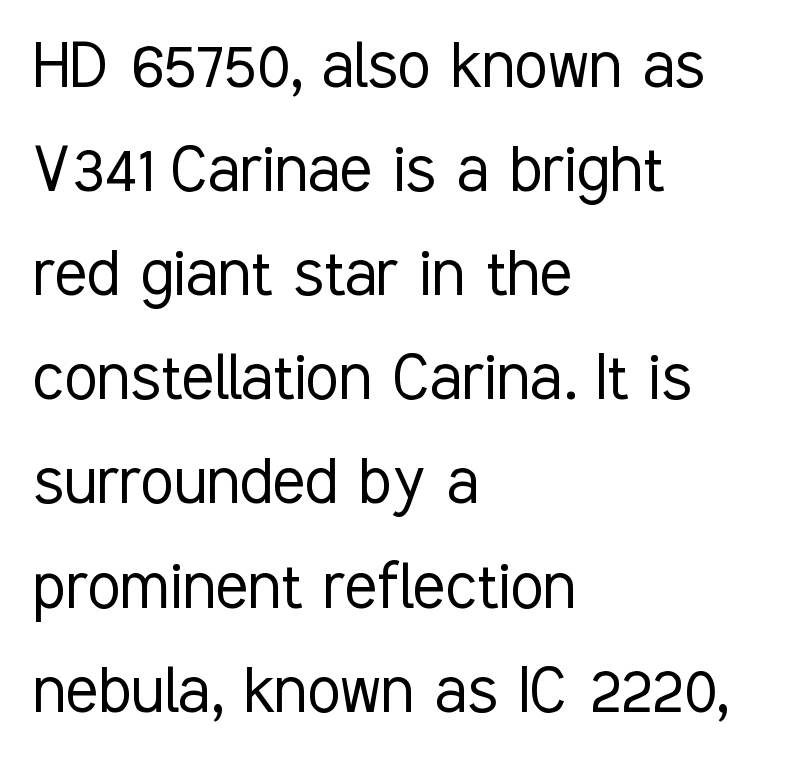
Italic: no, the glyphs are upright roman. Ink coverage per letter is moderate at most. Caption: multi-line text, flush left, ragged right. These lines are composed in type without serifs. Words float on clear page, feet unadorned.
